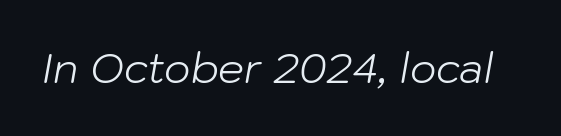
The face used here is rendered with its standard letterfit. Honestly, there is no underline to notice here at all. Each stroke keeps to a modest, everyday thickness or less. Each letter keeps its own natural width here, so spacing adapts to shape. The axis of the letterforms is tilted away from vertical.
